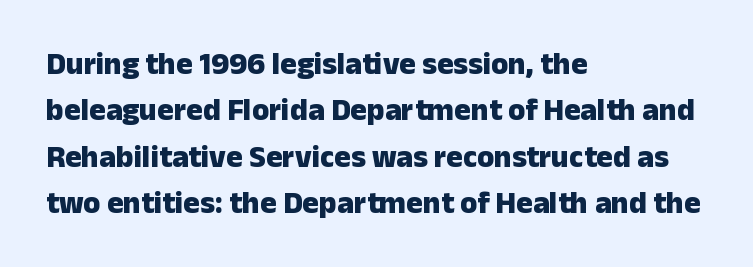
The image shows 31 px heavy sans-serif type, upright; set left-aligned, normal line spacing (1.5x), normal letter spacing, not underlined; low stroke contrast and a medium x-height.
